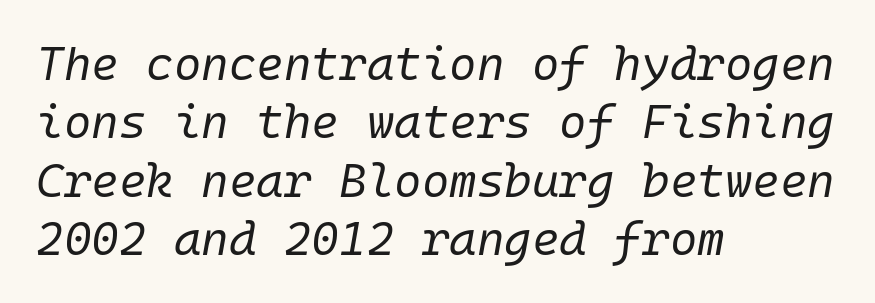
{"italic": "yes", "lean": "right", "slant_degrees": 10, "bold": "no", "weight": "regular", "width": "normal", "stroke_contrast": "low", "x_height": "medium", "underline": "no", "align": "left", "line_spacing_ratio": 1.24, "letter_spacing": "normal", "letter_spacing_em": 0.0, "glyph_px": 47}
